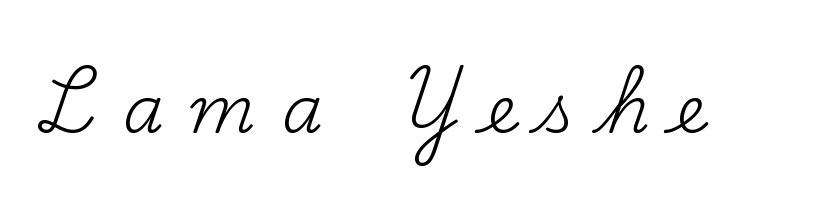
Descenders hang freely into open space. Observe the wide spacing: letters keep a clear distance from each other. What kind of face is this? One with serifs. Stems here are at most as thick as an everyday book face.
